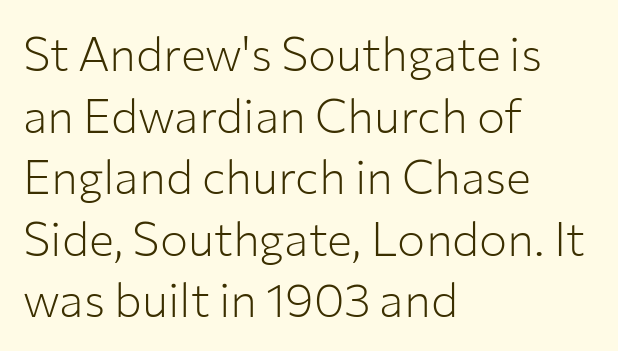
Inter-character spacing is left at the font's built-in metrics. Typographically, this falls in the sans-serif category. Tall strokes in this sample are plumb rather than angled. The rendering anchors every line to the left-hand side. Proportional: the letters do not fall into vertical columns. Weight: not bold — regular or lighter.
